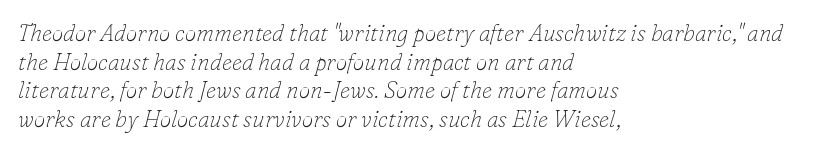
The strokes carry an ordinary text weight at most. No word sits above an underline. This is oblique type, the kind used for emphasis or titles. These lines stack with their left ends in a neat column.
